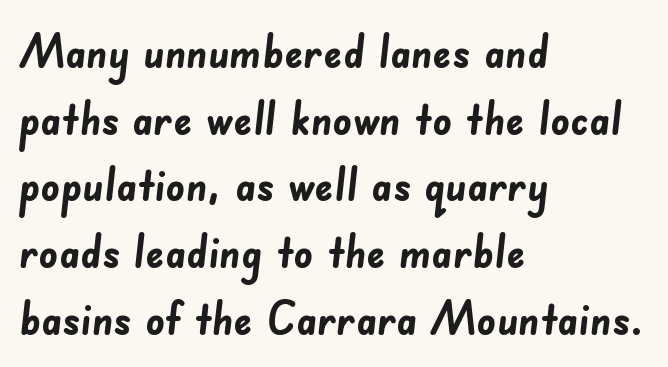
The image shows 47 px semibold sans-serif type; set left-aligned, normal line spacing (1.42x), normal letter spacing, not underlined; low stroke contrast and a small x-height.
